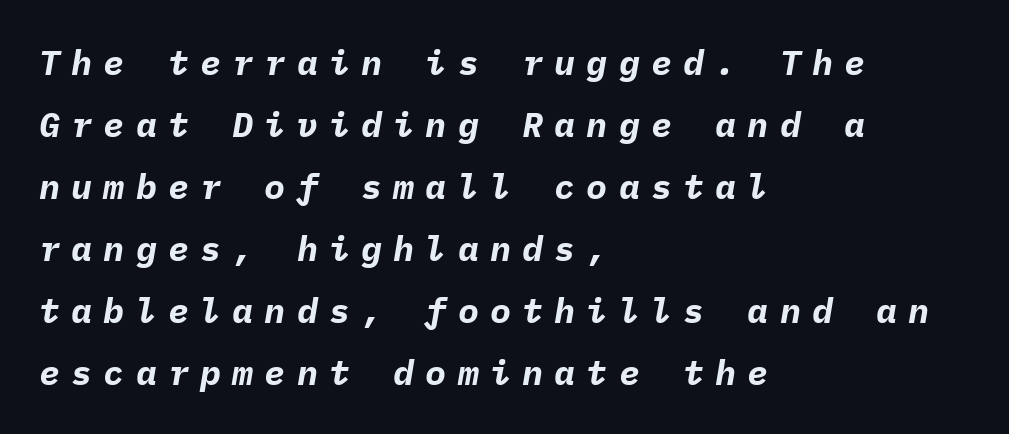
The passage shown is emphatically bold. Does the lettering tilt? It does — this is italic. Loose tracking; the words dissolve into strings of separated letters. All the whitespace from short lines collects on the right. Every character here occupies the same horizontal width, giving the sample a typewriter-like rhythm. Rule under the text: the space is simply empty.
